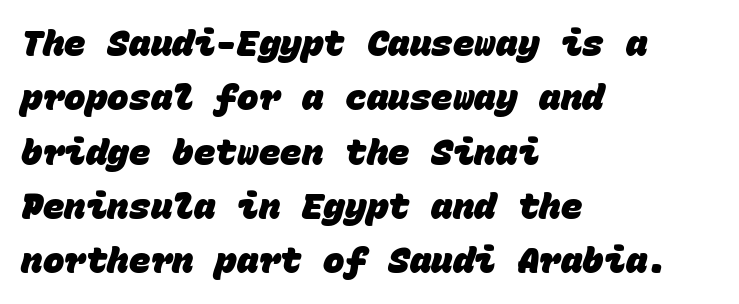
The image shows 36 px heavy sans-serif type, monospaced; set left-aligned, normal line spacing (1.51x), normal letter spacing, not underlined; low stroke contrast and a large x-height.
